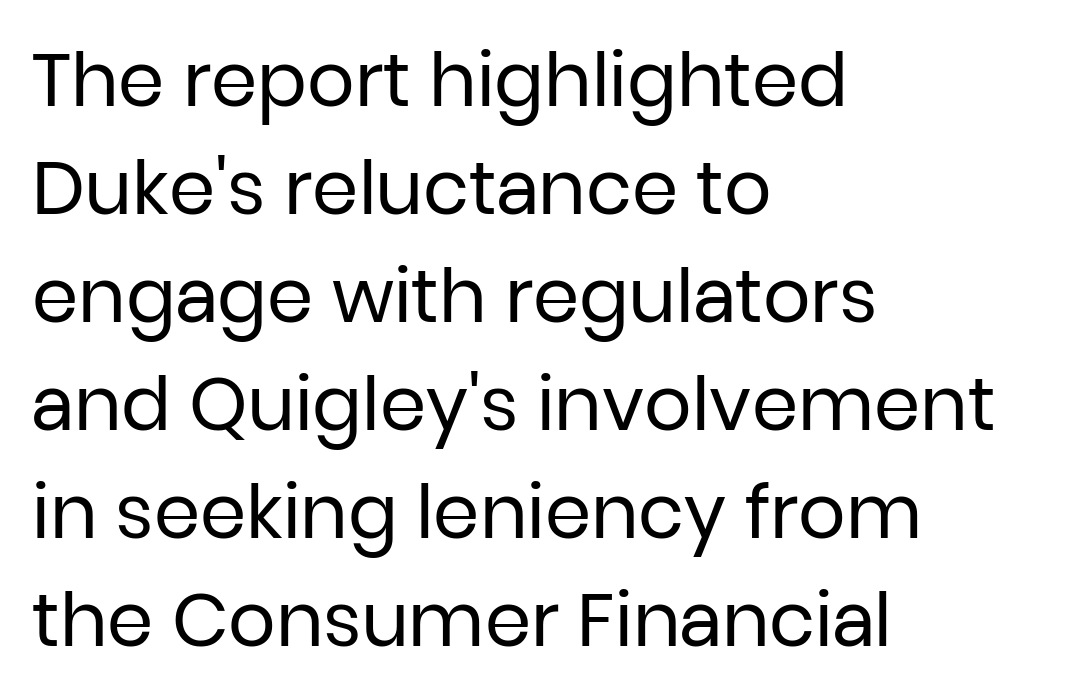
The text block is weighted toward the left margin, trailing off unevenly rightward. This rendering features lettering with no underline. No heavy texture on the line: the type isn't bold. Rendered with straight, roman letterforms. Typographically, this falls in the sans-serif category. Interline gaps are of average width in this sample.
